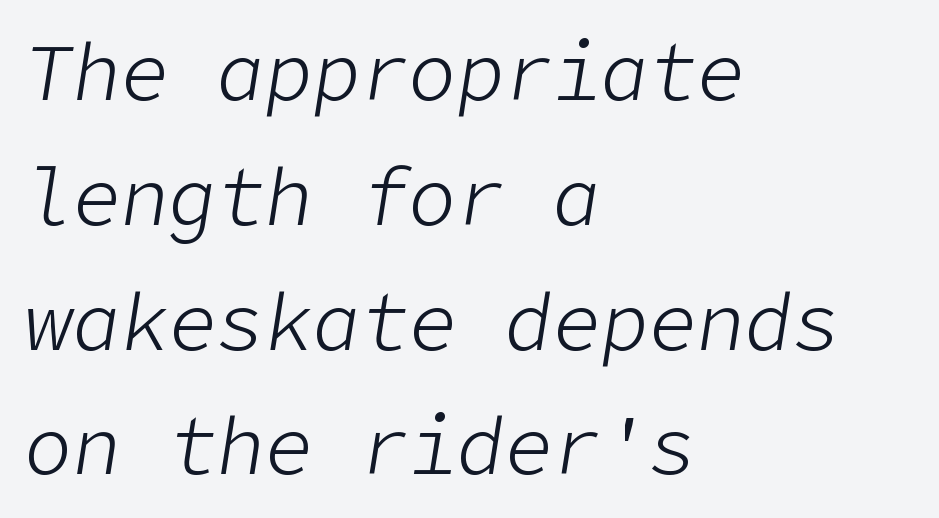
The image shows 80 px light type, italic (leaning right); set left-aligned, normal line spacing (1.56x), normal letter spacing, not underlined; low stroke contrast and a medium x-height.
